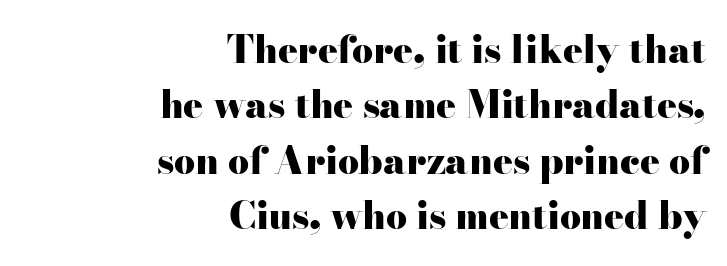
Q: Is the text bold? A: Yes.
Q: Is the text italic (slanted)? A: No, it is upright.
Q: Is the typeface a serif or a sans-serif typeface? A: Serif.
Q: Is the text underlined? A: No.
Q: How is the paragraph aligned? A: Right-aligned.
Q: Is the spacing between letters normal or unusually wide? A: Normal.
Q: Is the spacing between lines tight, normal or loose? A: Normal.
Q: Width (condensed, normal, or wide)? A: Wide.
Q: Stroke contrast? A: High.
Q: x-height? A: Small.
Q: Monospaced? A: No.
